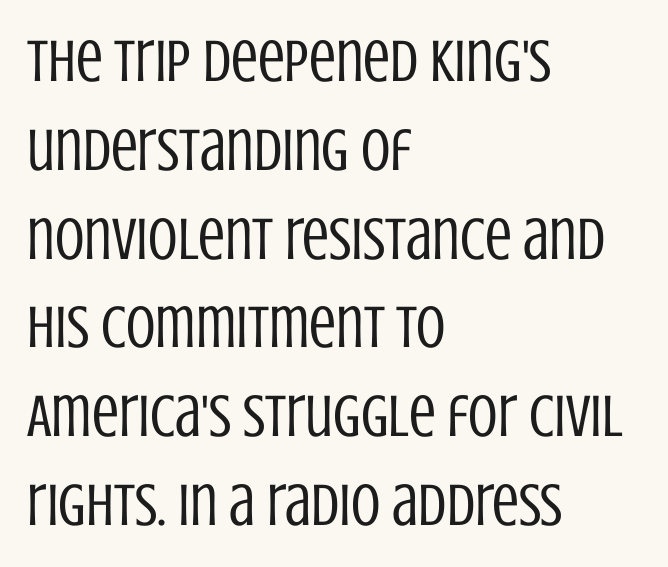
The image shows 60 px regular-weight, condensed sans-serif type, upright; set left-aligned, normal line spacing (1.48x), normal letter spacing, not underlined; low stroke contrast and a large x-height.
